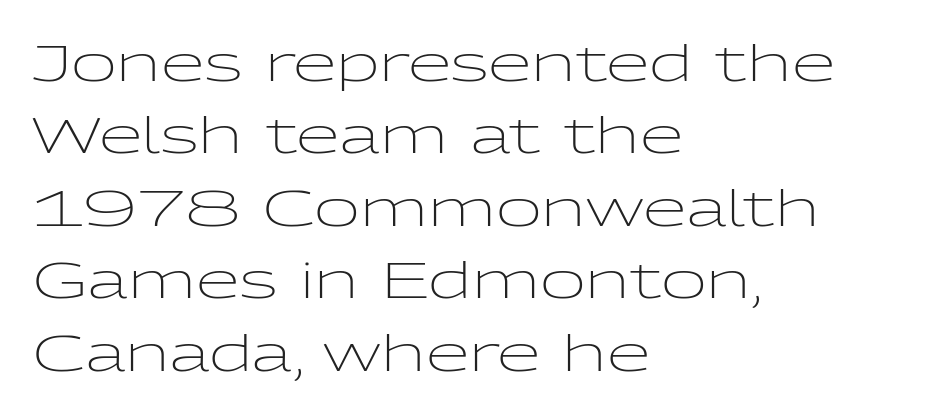
Honestly, the letter spacing is just normal — you wouldn't notice it. Vertical spacing — default. The typesetter chose a ragged-right arrangement here. Is this a heavy cut? Hardly; it is regular or lighter. No word sits above an underline.
